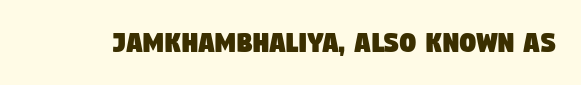
The image shows 32 px condensed sans-serif type; set normal letter spacing, not underlined; low stroke contrast and a large x-height.
